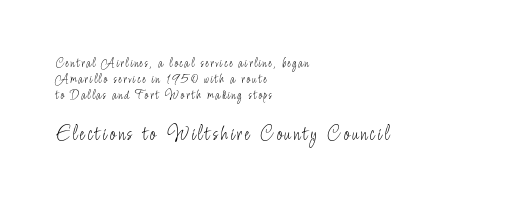
{"bold": "no", "underline": "no", "align": "left", "line_spacing": "tight", "line_spacing_ratio": 1.15, "larger_block": "second", "size_ratio": 1.57, "glyph_px": 22}
